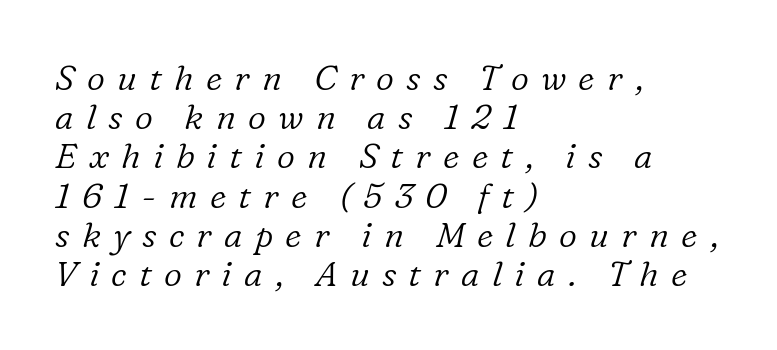
Q: Is the text bold? A: No.
Q: Is the text italic (slanted)? A: Yes, it leans right by about 16 degrees.
Q: Is the typeface a serif or a sans-serif typeface? A: Serif.
Q: Is the text underlined? A: No.
Q: How is the paragraph aligned? A: Left-aligned.
Q: Is the spacing between letters normal or unusually wide? A: Unusually wide.
Q: Is the spacing between lines tight, normal or loose? A: Tight.
Q: Width (condensed, normal, or wide)? A: Normal.
Q: Stroke contrast? A: Low.
Q: x-height? A: Medium.
Q: Monospaced? A: No.
